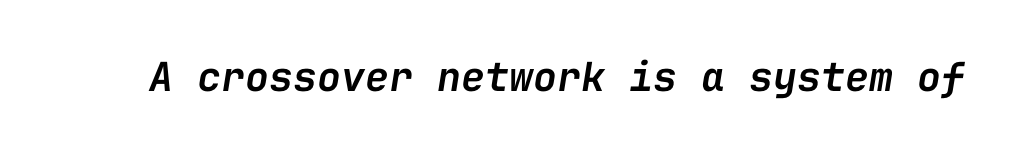
Q: Is the text bold? A: Semi-bold.
Q: Is the text italic (slanted)? A: Yes, it leans right by about 9 degrees.
Q: Is the text underlined? A: No.
Q: Is the spacing between letters normal or unusually wide? A: Normal.
Q: Width (condensed, normal, or wide)? A: Normal.
Q: Stroke contrast? A: Low.
Q: x-height? A: Medium.
Q: Monospaced? A: Yes.
